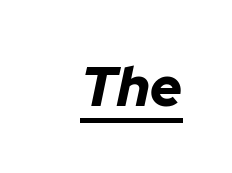
Check the space under the baseline: a stroke is drawn there. Varying glyph widths throughout — classic text-font behaviour. The type is set solid horizontally, with unmodified tracking. It's the slanting kind of type.
